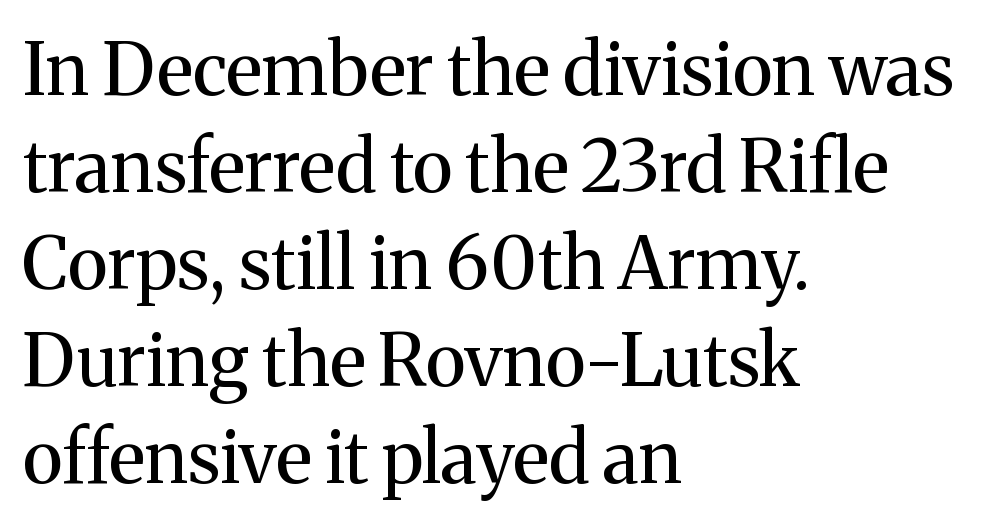
The image shows 73 px regular-weight serif type, upright; set left-aligned, normal line spacing (1.33x), normal letter spacing, not underlined; medium stroke contrast and a medium x-height.
